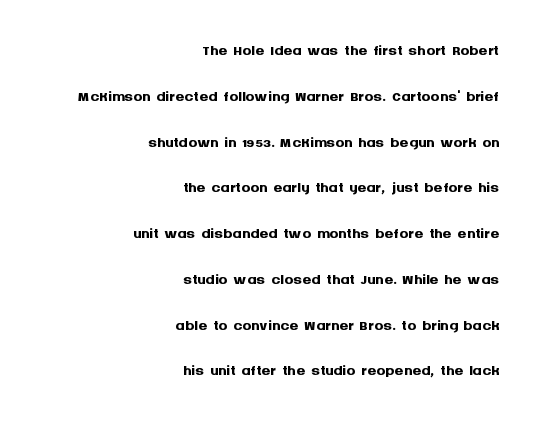
Words appear dense and cohesive because spacing is normal. The block of text is sparse from top to bottom, with ample space between rows. Students, this is bold: see how much ink each stroke carries. The space directly below the letters is spotless.
